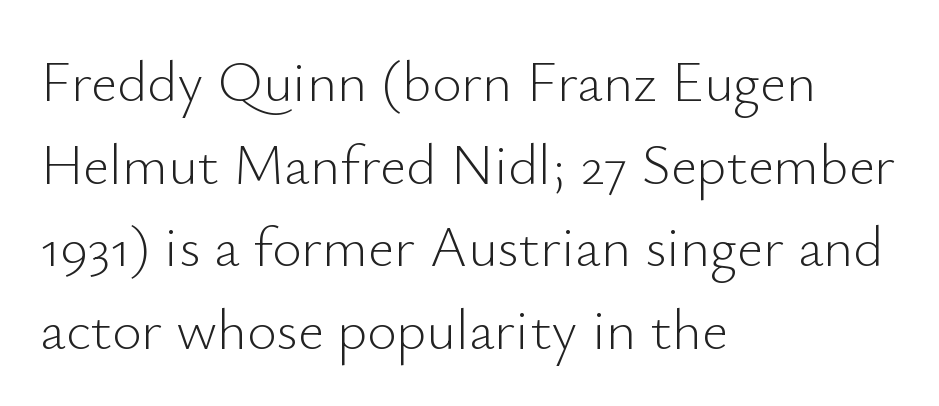
The image shows 57 px light sans-serif type, upright; set left-aligned, normal line spacing (1.45x), normal letter spacing, not underlined; low stroke contrast and a small x-height.
